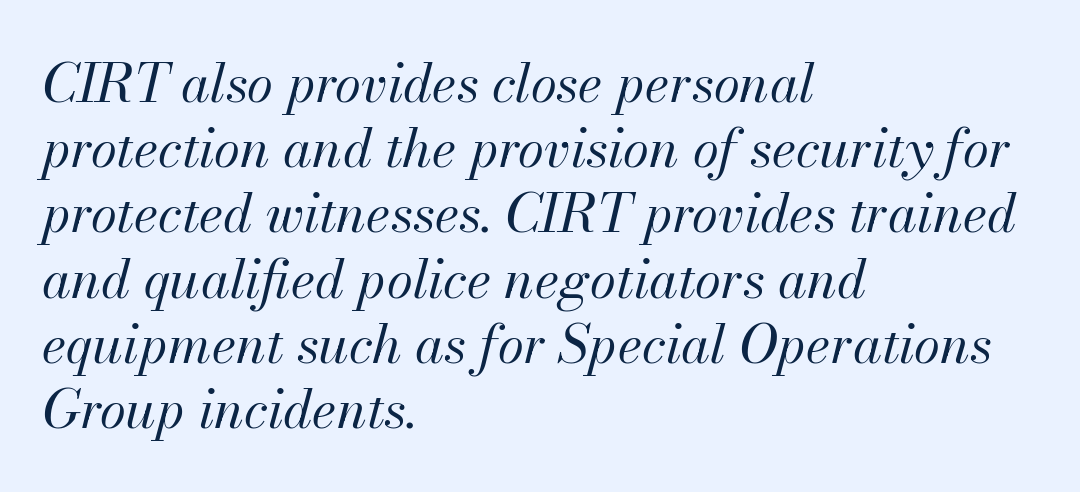
{"italic": "yes", "lean": "right", "slant_degrees": 13, "bold": "no", "weight": "regular", "width": "normal", "stroke_contrast": "medium", "x_height": "small", "monospaced": "no", "underline": "no", "align": "left", "line_spacing_ratio": 1.23, "letter_spacing": "normal", "letter_spacing_em": 0.0, "glyph_px": 53}
